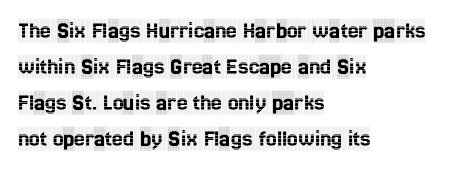
You can tell it's not italic because the verticals are truly vertical. Whoever set this chose a conventional vertical rhythm. The line texture is even and compact thanks to regular tracking. Each row of text sits above clean, open space.
